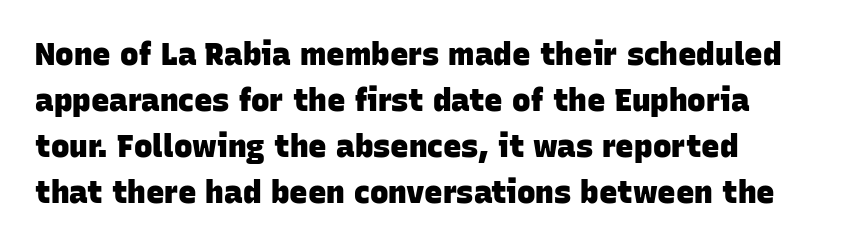
{"serif": "no", "bold": "yes", "weight": "heavy", "width": "normal", "stroke_contrast": "low", "x_height": "large", "monospaced": "no", "underline": "no", "line_spacing": "normal", "line_spacing_ratio": 1.48, "letter_spacing": "normal", "letter_spacing_em": 0.0, "glyph_px": 31}
